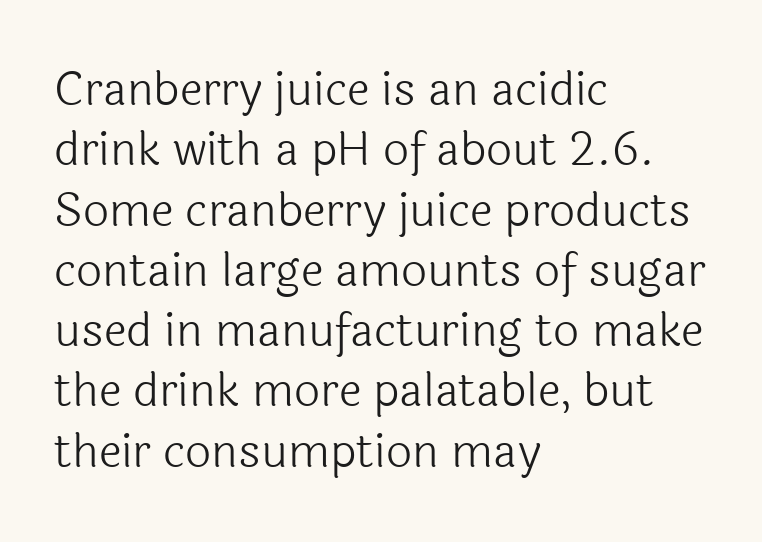
The image shows 46 px light sans-serif type, upright; set left-aligned, normal line spacing (1.31x), normal letter spacing, not underlined; a medium x-height.
